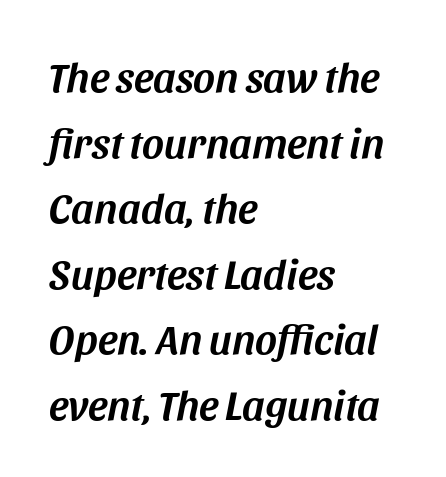
Compared with ordinary roman type, these characters are visibly tilted. One glance says typical: line gaps are just what's usual. A bare baseline throughout the passage. Here the designer chose a conventional face with non-uniform glyph widths. A student would call this left alignment; a typographer would say flush left, rag right.
